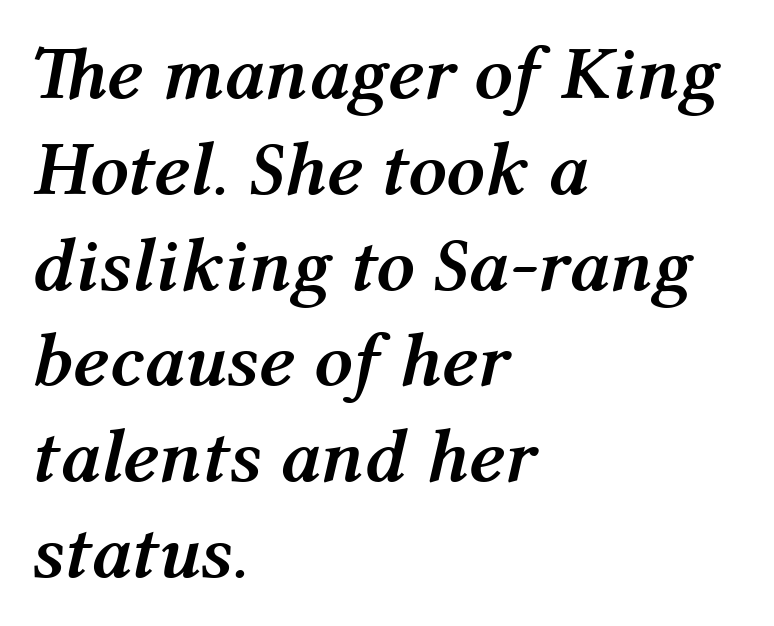
The image shows 76 px semibold type, italic (leaning right); set left-aligned, normal line spacing (1.26x), normal letter spacing, not underlined; medium stroke contrast and a medium x-height.
